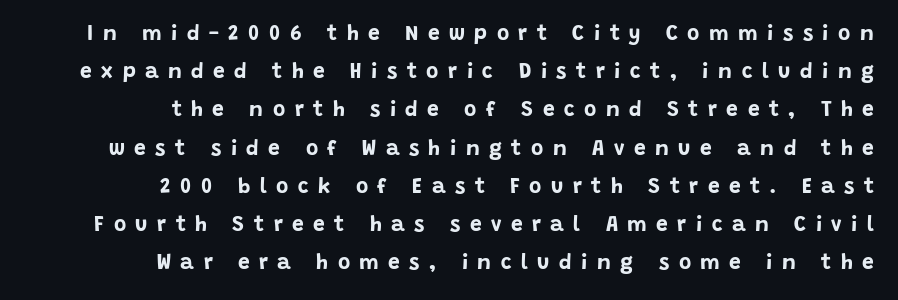
The image shows 21 px bold type, upright; set right-aligned, line spacing 1.82x, unusually wide letter spacing (+0.45 em), not underlined.
